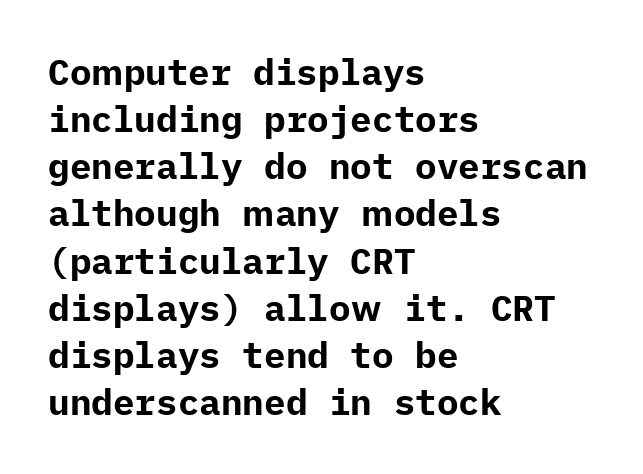
{"serif": "no", "italic": "no", "bold": "yes", "weight": "bold", "width": "normal", "stroke_contrast": "low", "x_height": "medium", "underline": "no", "align": "left", "line_spacing": "normal", "line_spacing_ratio": 1.31, "letter_spacing": "normal", "letter_spacing_em": 0.0, "glyph_px": 36}
